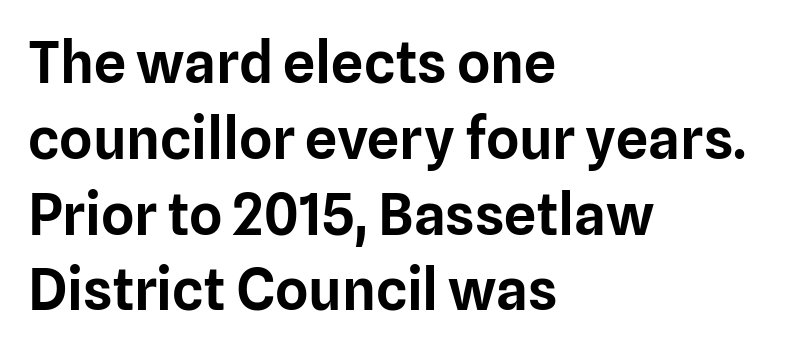
Q: Is the text italic (slanted)? A: No, it is upright.
Q: Is the typeface a serif or a sans-serif typeface? A: Sans-serif.
Q: Is the text underlined? A: No.
Q: How is the paragraph aligned? A: Left-aligned.
Q: Is the spacing between letters normal or unusually wide? A: Normal.
Q: Is the spacing between lines tight, normal or loose? A: Normal.
Q: Width (condensed, normal, or wide)? A: Normal.
Q: Stroke contrast? A: Low.
Q: x-height? A: Medium.
Q: Monospaced? A: No.
